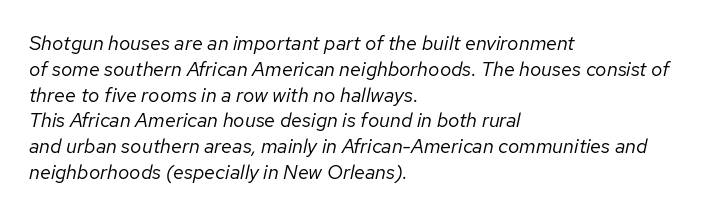
Q: Is the text bold? A: No.
Q: Is the text italic (slanted)? A: Yes, it leans right by about 12 degrees.
Q: Is the text underlined? A: No.
Q: How is the paragraph aligned? A: Left-aligned.
Q: Is the spacing between letters normal or unusually wide? A: Normal.
Q: Is the spacing between lines tight, normal or loose? A: Normal.
